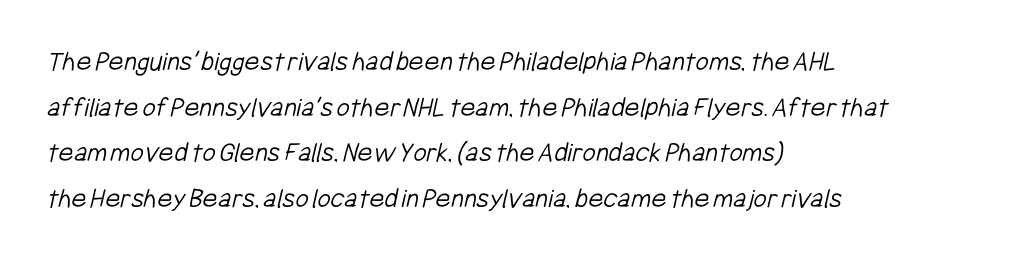
Q: Is the text bold? A: No.
Q: Is the typeface a serif or a sans-serif typeface? A: Sans-serif.
Q: Is the text underlined? A: No.
Q: How is the paragraph aligned? A: Left-aligned.
Q: Is the spacing between letters normal or unusually wide? A: Normal.
Q: Is the spacing between lines tight, normal or loose? A: Normal.
Q: Width (condensed, normal, or wide)? A: Condensed.
Q: Stroke contrast? A: Low.
Q: x-height? A: Medium.
Q: Monospaced? A: No.
